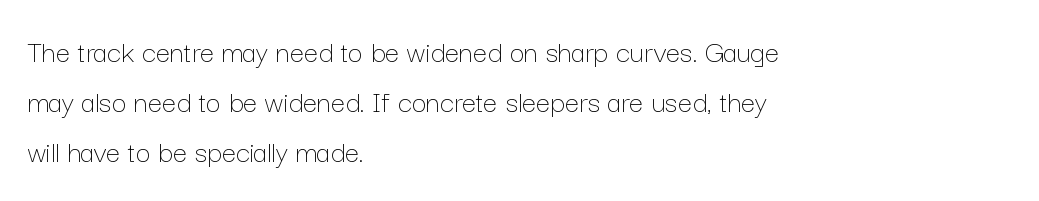
The image shows 32 px thin type, upright; set left-aligned, normal line spacing (1.57x), normal letter spacing, not underlined; low stroke contrast and a medium x-height.
